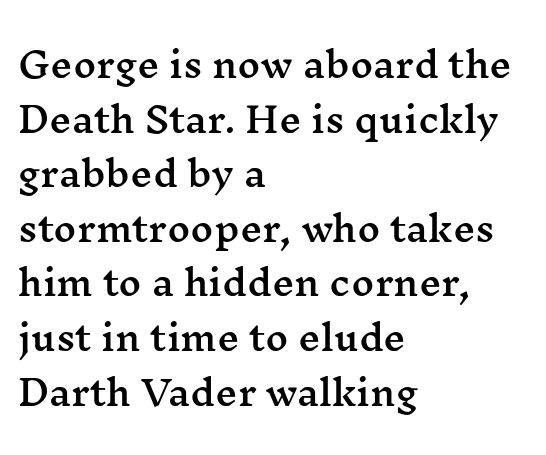
{"serif": "yes", "italic": "no", "width": "wide", "stroke_contrast": "medium", "x_height": "medium", "monospaced": "no", "underline": "no", "align": "left", "line_spacing": "normal", "line_spacing_ratio": 1.56, "letter_spacing": "normal", "letter_spacing_em": 0.0, "glyph_px": 35}
